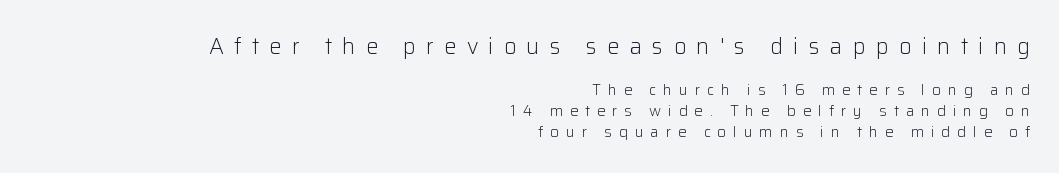
Q: Is the text bold? A: No.
Q: Is the text italic (slanted)? A: No, it is upright.
Q: Is the text underlined? A: No.
Q: How is the paragraph aligned? A: Right-aligned.
Q: Is the spacing between letters normal or unusually wide? A: Unusually wide.
Q: Is the spacing between lines tight, normal or loose? A: Normal.
Q: Which block of text is set in a larger size, the first (top) or the second (bottom)? A: The first (top) one.
